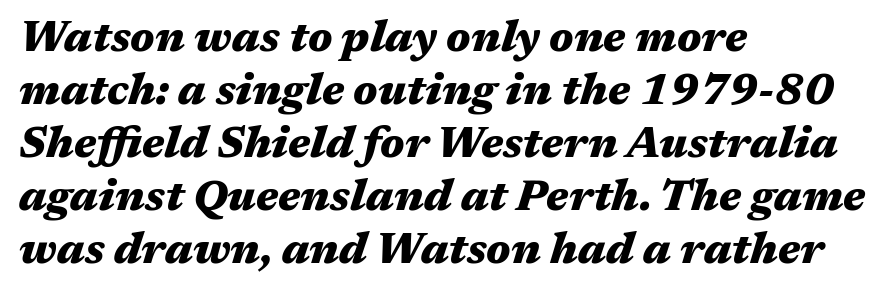
Type without underlining. Italic? Definitely — the glyphs are oblique. Notice how the passage keeps a crisp vertical edge on the left only. A typesetter would call this proportional, since set widths differ per character. Letter spacing: default. These lines carry a lot of weight — the face is fully bold.
